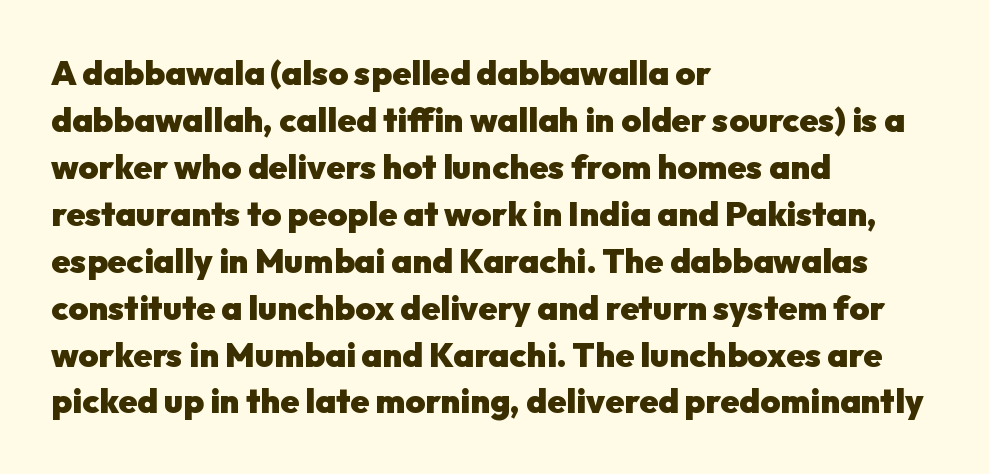
Heavy, bold letterforms. Nothing unusual about the tracking: characters are spaced as the font intends. The passage shown is typeset with a sans-serif family. This block has exactly the height ordinary leading produces. Horizontally, the lines are justified to the leading edge only. Unmarked baselines from the first word to the last.
